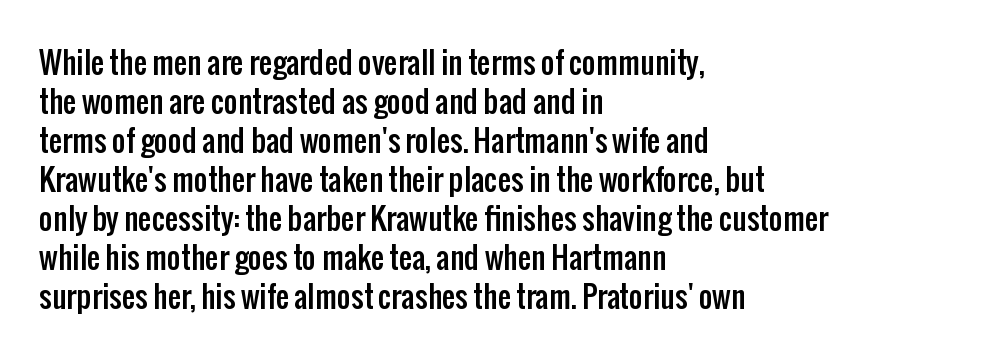
The image shows 30 px condensed sans-serif type, upright; set left-aligned, normal line spacing (1.3x), normal letter spacing, not underlined; low stroke contrast and a medium x-height.
